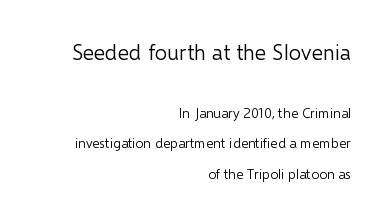
{"italic": "no", "bold": "no", "underline": "no", "align": "right", "line_spacing": "loose", "line_spacing_ratio": 2.19, "letter_spacing": "normal", "letter_spacing_em": 0.0, "larger_block": "first", "size_ratio": 1.57, "glyph_px": 22}
